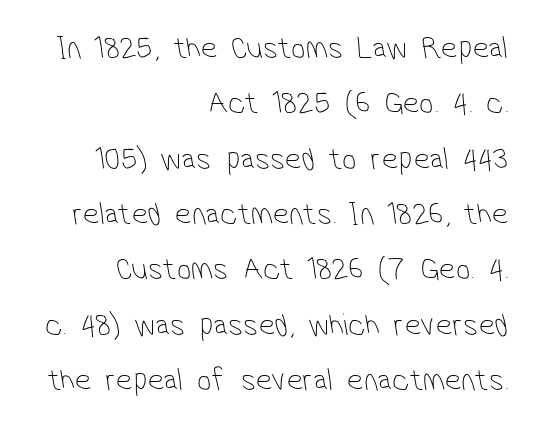
The image shows 32 px thin, condensed sans-serif type; set right-aligned, line spacing 1.73x, normal letter spacing, not underlined; low stroke contrast and a medium x-height.
